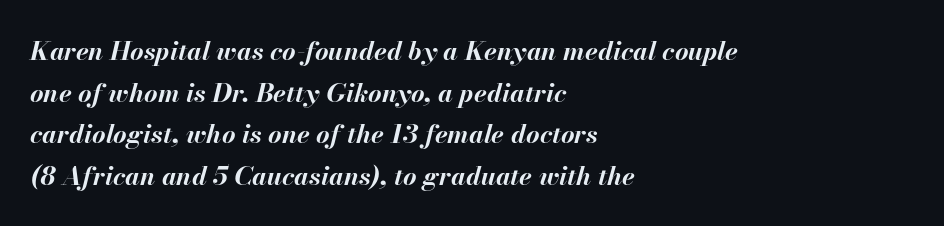
The sample has been set heavy, in full bold. If you drew a ruler down the left edge, every line would touch it. Notice how the stems are inclined rather than vertical — that's the hallmark of italics. A bare baseline throughout the passage. This block has exactly the height ordinary leading produces. What stands out about the letter spacing? Nothing — it is the standard amount.
